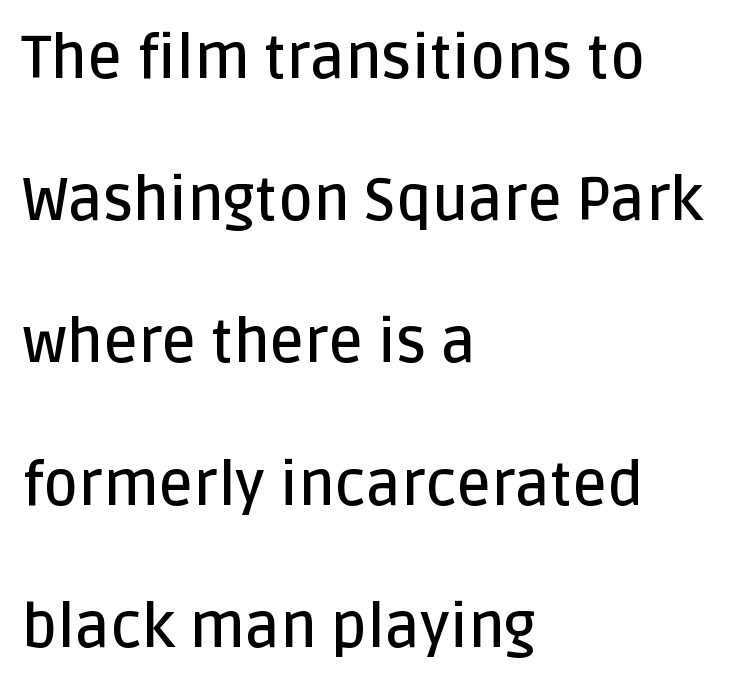
Bold? Not quite — semibold, heavier than regular but stopping short. Designer's note — italics off, roman on. The setting favours the left margin, as ordinary paragraphs usually do. Is this a fixed-width face? No — the glyphs have proportional, varying widths.
